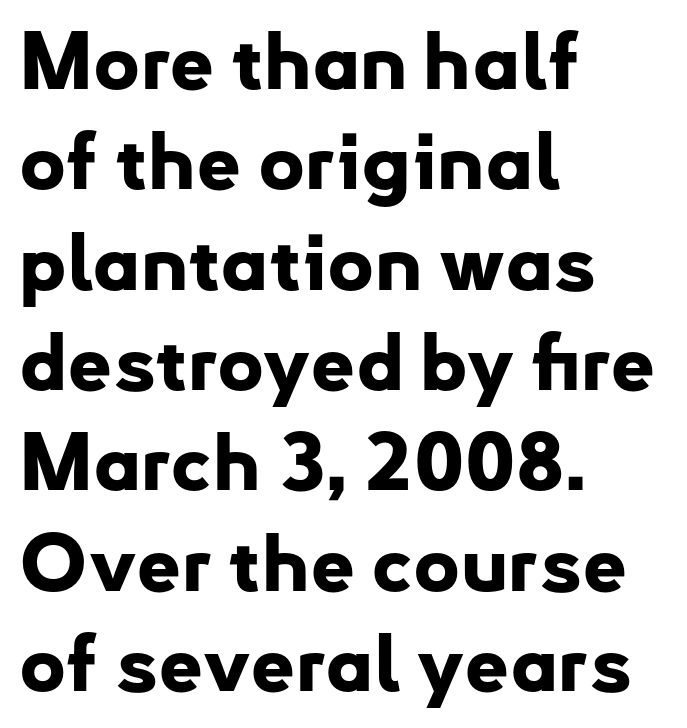
{"serif": "no", "italic": "no", "bold": "yes", "weight": "bold", "width": "normal", "stroke_contrast": "low", "x_height": "small", "monospaced": "no", "underline": "no", "align": "left", "line_spacing": "normal", "line_spacing_ratio": 1.27, "letter_spacing": "normal", "letter_spacing_em": 0.0, "glyph_px": 79}
